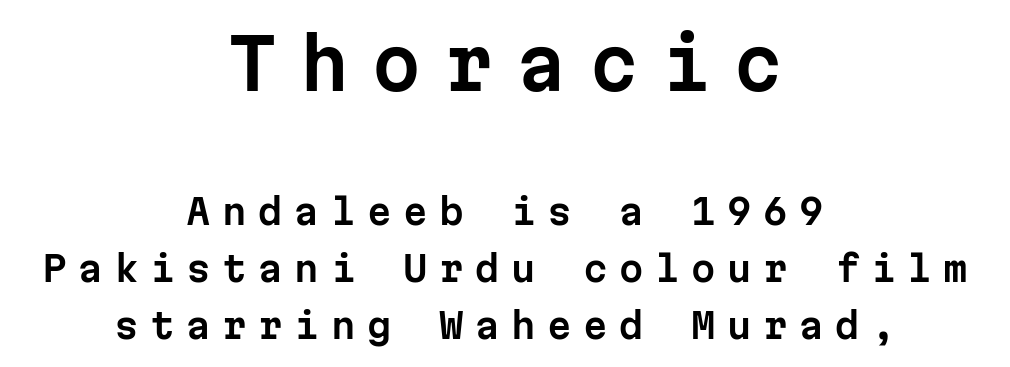
Q: Is the text italic (slanted)? A: No, it is upright.
Q: Is the typeface a serif or a sans-serif typeface? A: Sans-serif.
Q: Is the text underlined? A: No.
Q: How is the paragraph aligned? A: Centered.
Q: Is the spacing between letters normal or unusually wide? A: Unusually wide.
Q: Is the spacing between lines tight, normal or loose? A: Normal.
Q: Which block of text is set in a larger size, the first (top) or the second (bottom)? A: The first (top) one.
Q: Width (condensed, normal, or wide)? A: Normal.
Q: Stroke contrast? A: Low.
Q: x-height? A: Medium.
Q: Monospaced? A: Yes.
